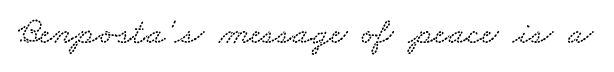
The image shows 37 px wide type; set normal letter spacing, not underlined; low stroke contrast and a small x-height.
